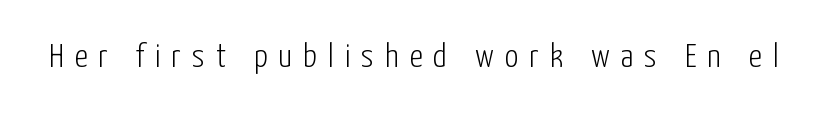
Q: Is the text bold? A: No.
Q: Is the text italic (slanted)? A: No, it is upright.
Q: Is the typeface a serif or a sans-serif typeface? A: Sans-serif.
Q: Is the text underlined? A: No.
Q: Is the spacing between letters normal or unusually wide? A: Unusually wide.
Q: Width (condensed, normal, or wide)? A: Condensed.
Q: Stroke contrast? A: Low.
Q: x-height? A: Medium.
Q: Monospaced? A: No.
